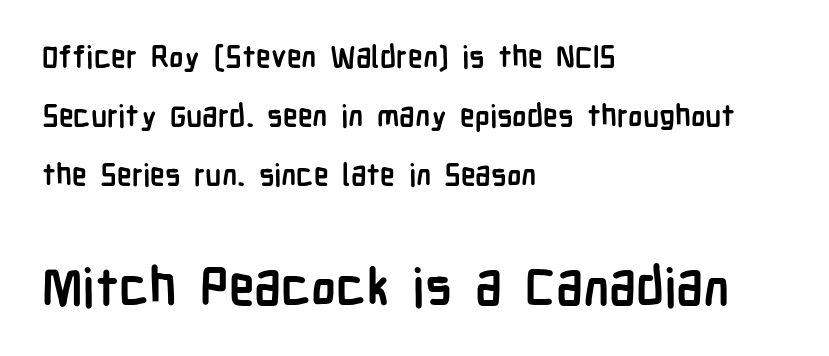
{"serif": "no", "italic": "no", "bold": "yes", "weight": "semibold", "width": "condensed", "stroke_contrast": "low", "x_height": "medium", "monospaced": "no", "underline": "no", "align": "left", "line_spacing": "loose", "line_spacing_ratio": 1.97, "letter_spacing": "normal", "letter_spacing_em": 0.0, "larger_block": "second", "size_ratio": 1.73, "glyph_px": 52}
